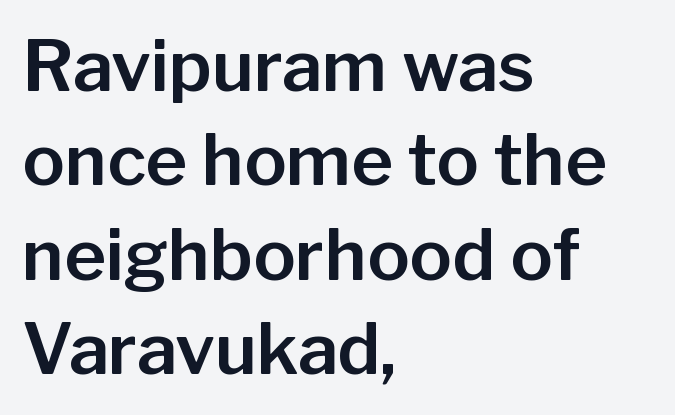
{"serif": "no", "italic": "no", "width": "normal", "stroke_contrast": "low", "x_height": "medium", "monospaced": "no", "underline": "no", "align": "left", "line_spacing": "normal", "line_spacing_ratio": 1.33, "letter_spacing": "normal", "letter_spacing_em": 0.0, "glyph_px": 71}
